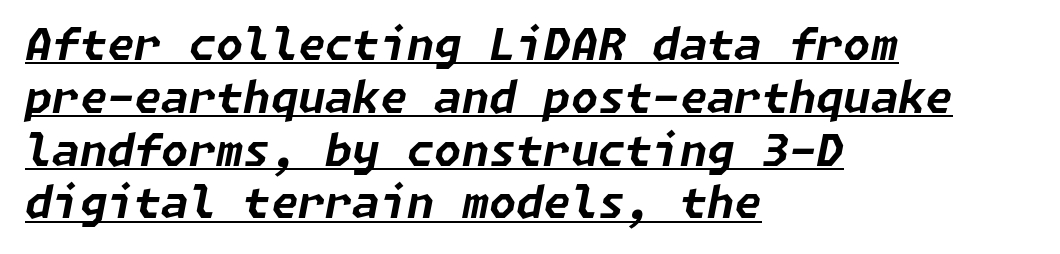
{"italic": "yes", "lean": "right", "slant_degrees": 11, "bold": "yes", "weight": "bold", "width": "normal", "stroke_contrast": "low", "x_height": "medium", "underline": "yes", "align": "left", "line_spacing_ratio": 1.2, "letter_spacing": "normal", "letter_spacing_em": 0.0, "glyph_px": 44}
